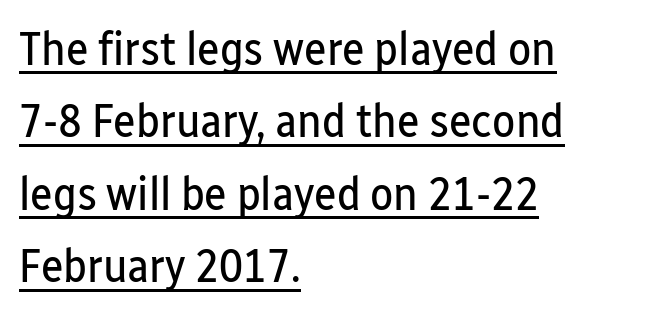
The image shows 48 px regular-weight, condensed sans-serif type, upright; set left-aligned, normal line spacing (1.51x), normal letter spacing, underlined; low stroke contrast and a medium x-height.
